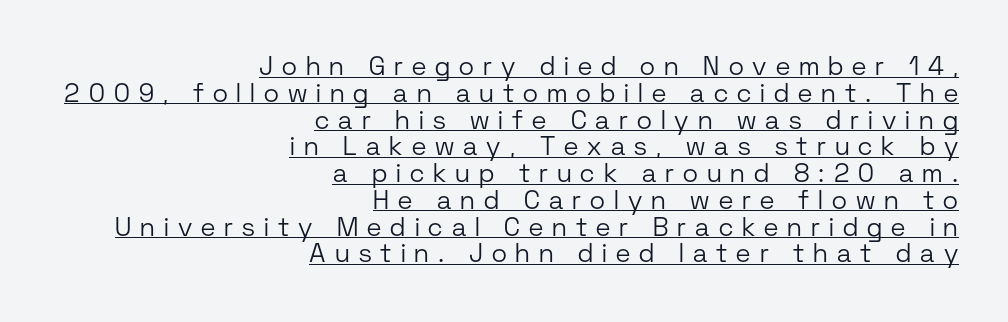
Q: Is the text bold? A: No.
Q: Is the text italic (slanted)? A: No, it is upright.
Q: Is the text underlined? A: Yes.
Q: How is the paragraph aligned? A: Right-aligned.
Q: Is the spacing between letters normal or unusually wide? A: Unusually wide.
Q: Is the spacing between lines tight, normal or loose? A: Tight.
